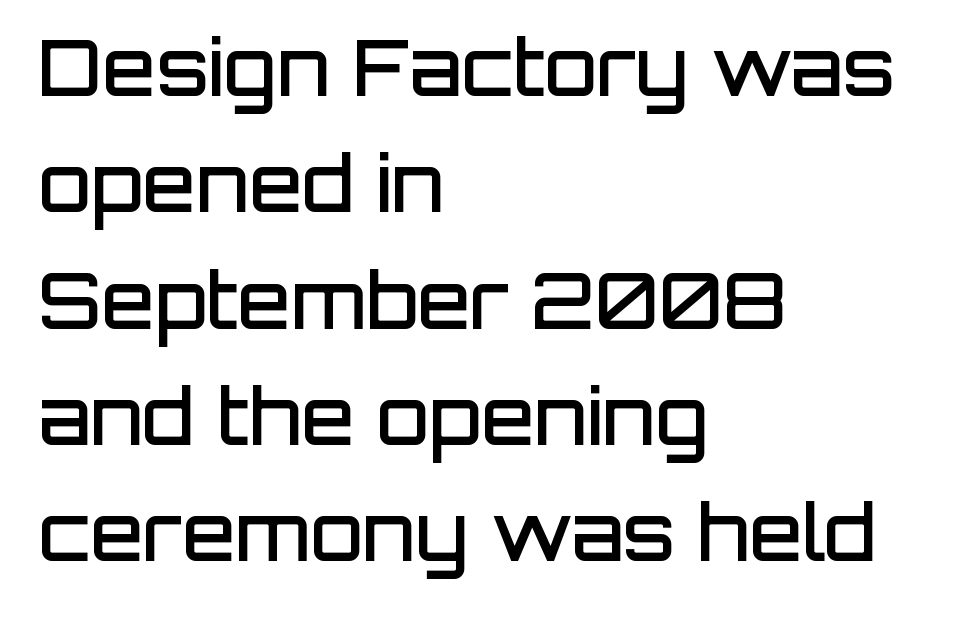
{"serif": "no", "italic": "no", "bold": "semi", "weight": "semibold", "width": "normal", "stroke_contrast": "low", "x_height": "large", "monospaced": "no", "underline": "no", "align": "left", "line_spacing": "normal", "line_spacing_ratio": 1.51, "letter_spacing": "normal", "letter_spacing_em": 0.0, "glyph_px": 77}
